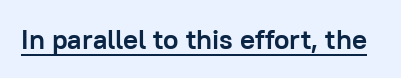
The image shows 28 px semibold sans-serif type, upright; set normal letter spacing, underlined; low stroke contrast and a medium x-height.
